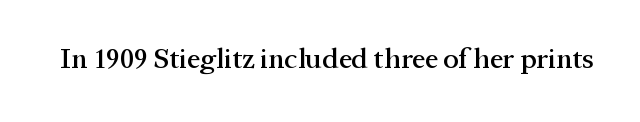
Looks like regular typesetting: each glyph gets only the width it needs. These lines are composed in type with serifs. Words float on clear page, feet unadorned. The rendering keeps characters at their native spacing.
